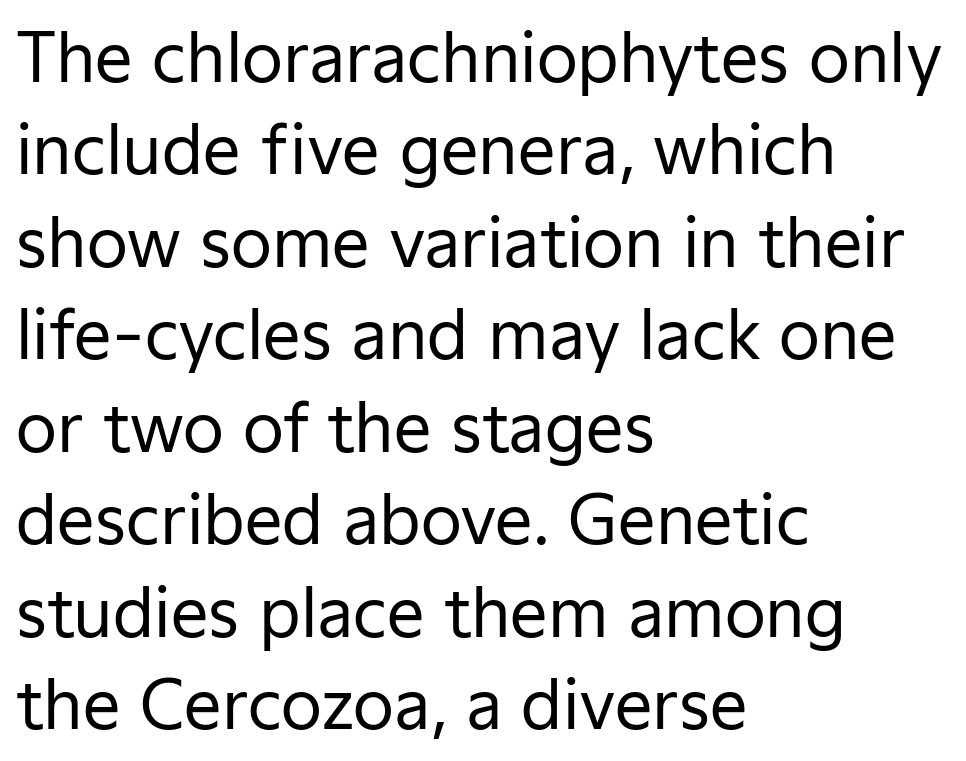
{"serif": "no", "italic": "no", "bold": "no", "weight": "regular", "width": "normal", "stroke_contrast": "low", "x_height": "medium", "monospaced": "no", "underline": "no", "align": "left", "line_spacing": "normal", "line_spacing_ratio": 1.38, "letter_spacing": "normal", "letter_spacing_em": 0.0, "glyph_px": 67}
